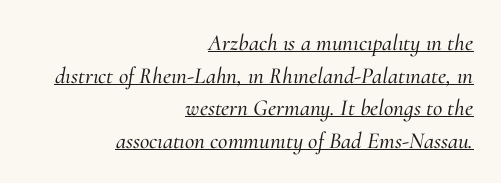
The image shows 23 px text type, italic (leaning right); set right-aligned, normal line spacing (1.42x), normal letter spacing, underlined.
